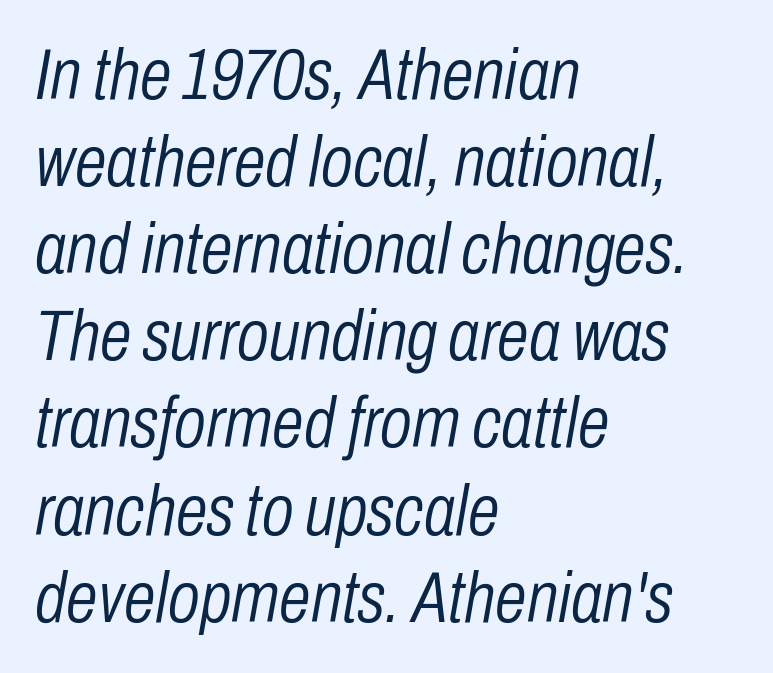
The image shows 72 px light, condensed type, italic (leaning right); set left-aligned, line spacing 1.21x, normal letter spacing, not underlined; low stroke contrast and a medium x-height.
